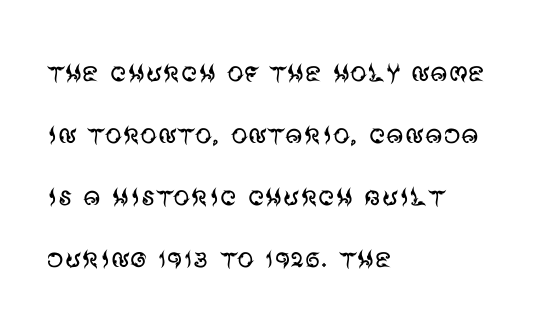
{"serif": "no", "italic": "no", "bold": "no", "weight": "regular", "width": "normal", "stroke_contrast": "medium", "x_height": "large", "monospaced": "no", "underline": "no", "align": "left", "line_spacing_ratio": 1.82, "letter_spacing": "normal", "letter_spacing_em": 0.0, "glyph_px": 34}
